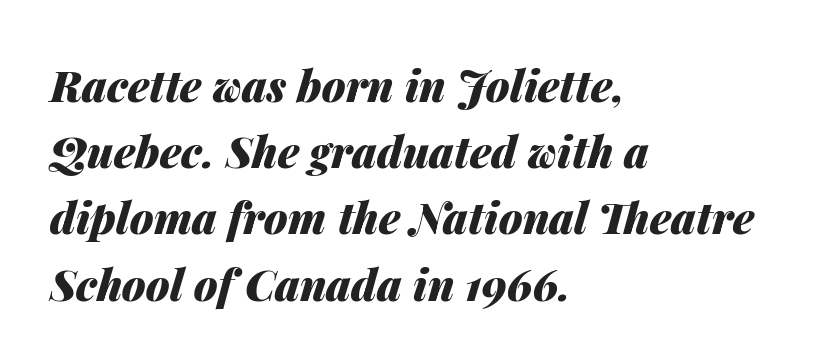
Q: Is the text bold? A: Yes.
Q: Is the text italic (slanted)? A: Yes, it leans right by about 14 degrees.
Q: Is the text underlined? A: No.
Q: How is the paragraph aligned? A: Left-aligned.
Q: Is the spacing between letters normal or unusually wide? A: Normal.
Q: Is the spacing between lines tight, normal or loose? A: Normal.
Q: Width (condensed, normal, or wide)? A: Normal.
Q: Stroke contrast? A: Medium.
Q: x-height? A: Medium.
Q: Monospaced? A: No.
